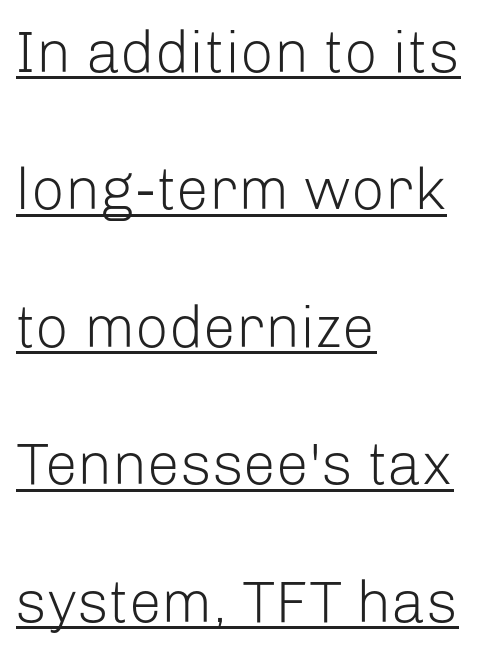
{"serif": "no", "italic": "no", "bold": "no", "weight": "light", "width": "normal", "stroke_contrast": "low", "x_height": "medium", "monospaced": "no", "underline": "yes", "align": "left", "line_spacing": "loose", "line_spacing_ratio": 2.33, "letter_spacing": "normal", "letter_spacing_em": 0.0, "glyph_px": 59}
